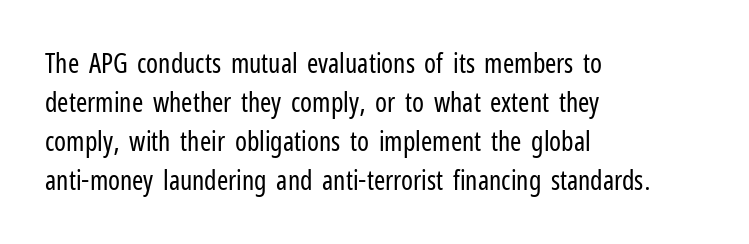
Q: Is the text bold? A: No.
Q: Is the text italic (slanted)? A: No, it is upright.
Q: Is the text underlined? A: No.
Q: How is the paragraph aligned? A: Left-aligned.
Q: Is the spacing between letters normal or unusually wide? A: Normal.
Q: Is the spacing between lines tight, normal or loose? A: Normal.
